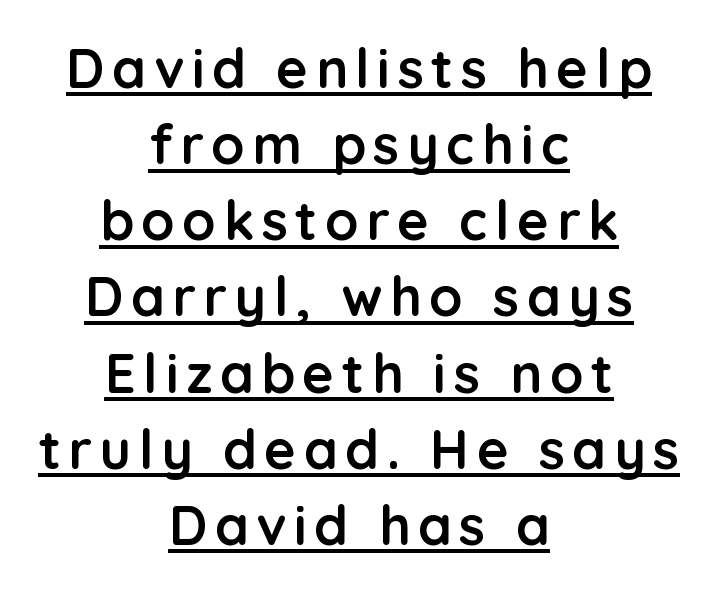
Q: Is the text bold? A: Yes.
Q: Is the text italic (slanted)? A: No, it is upright.
Q: Is the typeface a serif or a sans-serif typeface? A: Sans-serif.
Q: Is the text underlined? A: Yes.
Q: How is the paragraph aligned? A: Centered.
Q: Is the spacing between lines tight, normal or loose? A: Normal.
Q: Width (condensed, normal, or wide)? A: Normal.
Q: Stroke contrast? A: Low.
Q: x-height? A: Medium.
Q: Monospaced? A: No.
